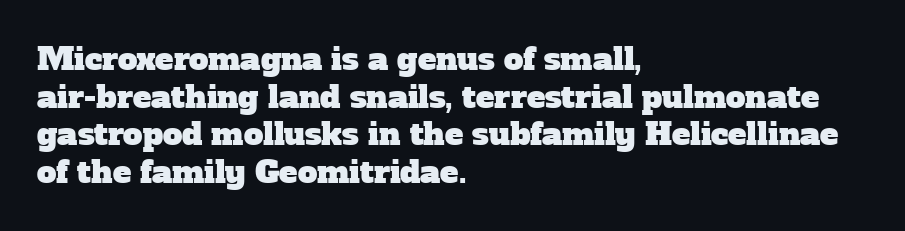
The image shows 31 px serif type; set left-aligned, line spacing 1.21x, normal letter spacing, not underlined; low stroke contrast and a medium x-height.
